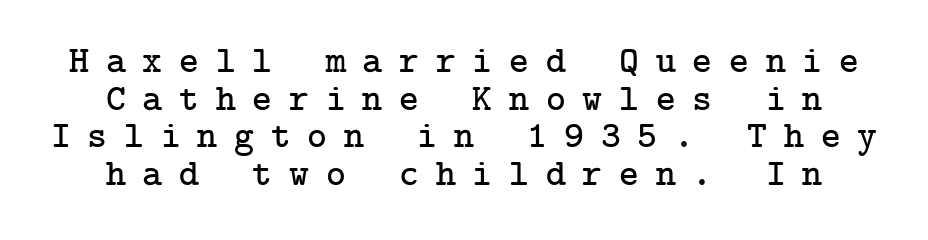
{"serif": "yes", "italic": "no", "width": "normal", "stroke_contrast": "low", "x_height": "medium", "underline": "no", "align": "center", "line_spacing": "tight", "line_spacing_ratio": 0.99, "letter_spacing": "wide", "letter_spacing_em": 0.44, "glyph_px": 38}
